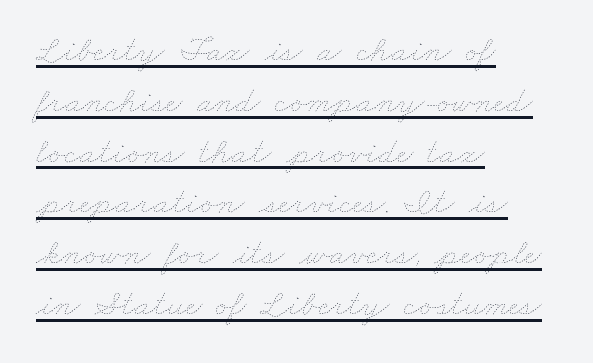
The image shows 36 px thin, wide type; set left-aligned, normal line spacing (1.41x), normal letter spacing, underlined; low stroke contrast and a small x-height.
